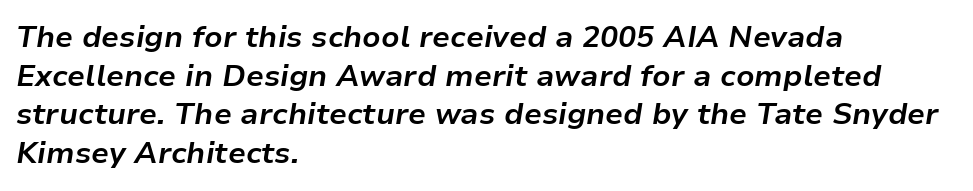
Q: Is the text bold? A: Yes.
Q: Is the text italic (slanted)? A: Yes, it leans right by about 9 degrees.
Q: Is the text underlined? A: No.
Q: How is the paragraph aligned? A: Left-aligned.
Q: Is the spacing between letters normal or unusually wide? A: Normal.
Q: Is the spacing between lines tight, normal or loose? A: Normal.
Q: Width (condensed, normal, or wide)? A: Normal.
Q: Stroke contrast? A: Low.
Q: x-height? A: Medium.
Q: Monospaced? A: No.
